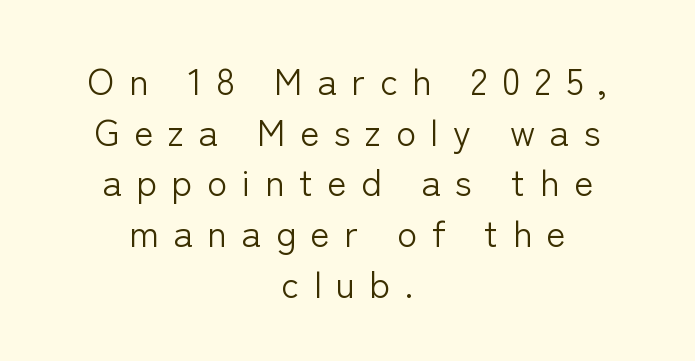
Q: Is the text bold? A: No.
Q: Is the text italic (slanted)? A: No, it is upright.
Q: Is the typeface a serif or a sans-serif typeface? A: Sans-serif.
Q: Is the text underlined? A: No.
Q: How is the paragraph aligned? A: Centered.
Q: Is the spacing between letters normal or unusually wide? A: Unusually wide.
Q: Is the spacing between lines tight, normal or loose? A: Normal.
Q: Width (condensed, normal, or wide)? A: Normal.
Q: Stroke contrast? A: Low.
Q: x-height? A: Medium.
Q: Monospaced? A: No.
